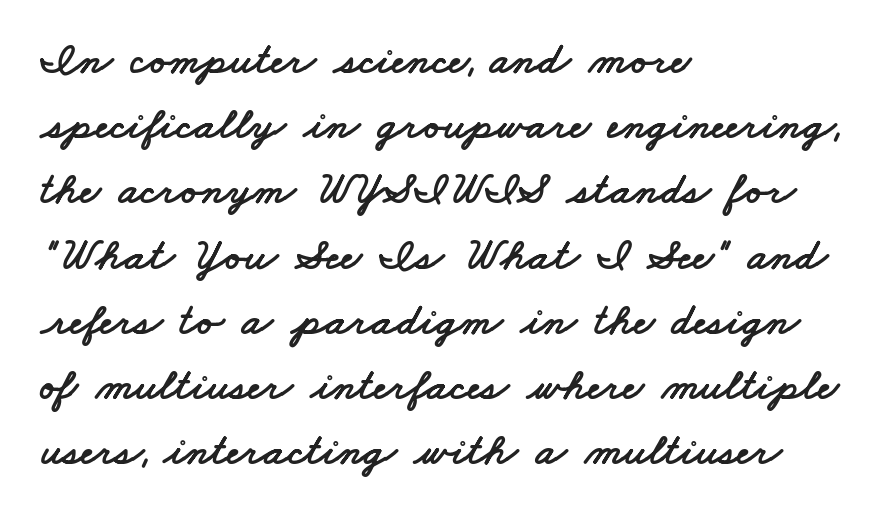
The image shows 45 px wide sans-serif type; set left-aligned, normal line spacing (1.45x), normal letter spacing, not underlined; low stroke contrast and a small x-height.
